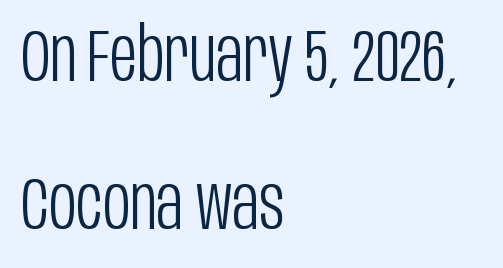
You can tell from the bare stems that sans-serif type was used. This sample has the flowing, uneven cadence of proportional lettering. This is not heavy type; no bold has been used. This sample trades compactness for vertical openness between lines.
